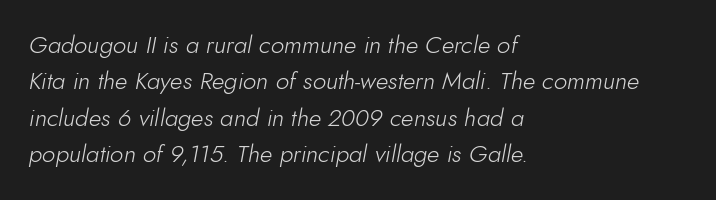
The image shows 24 px text type, italic (leaning right); set left-aligned, normal line spacing (1.52x), normal letter spacing, not underlined.
